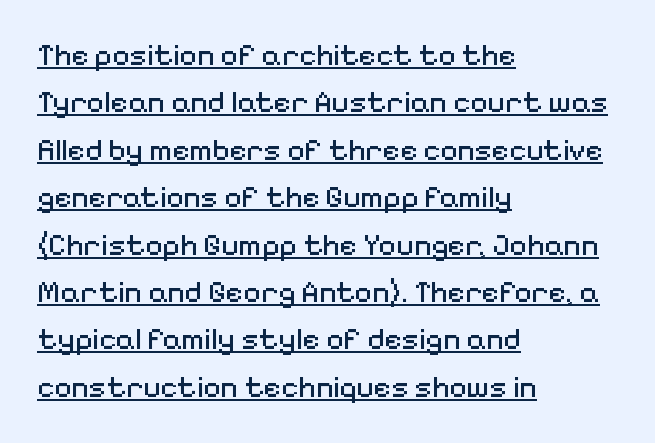
All the whitespace from short lines collects on the right. Ordinary non-slanted type is in use. How are the letters spaced? Ordinarily, with no added tracking. Is this a fixed-width face? No — the glyphs have proportional, varying widths.
